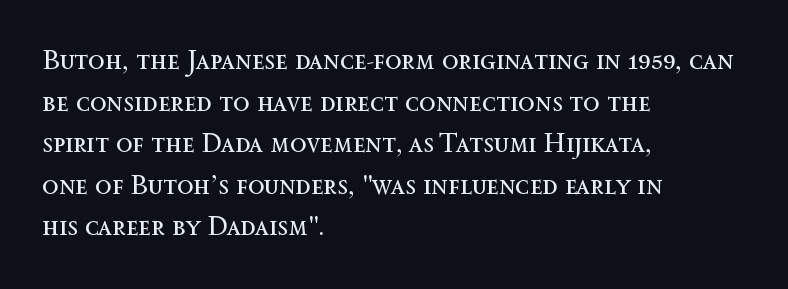
Q: Is the text bold? A: No.
Q: Is the text italic (slanted)? A: No, it is upright.
Q: Is the text underlined? A: No.
Q: How is the paragraph aligned? A: Left-aligned.
Q: Is the spacing between letters normal or unusually wide? A: Normal.
Q: Is the spacing between lines tight, normal or loose? A: Normal.
